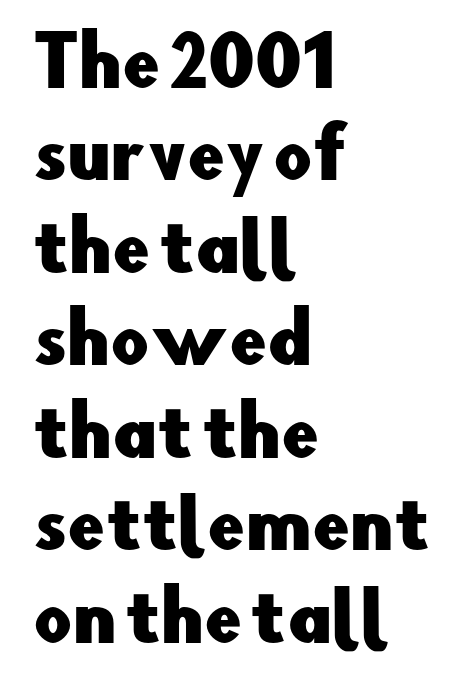
The image shows 67 px sans-serif type, upright; set left-aligned, normal line spacing (1.38x), normal letter spacing, not underlined; low stroke contrast and a small x-height.
